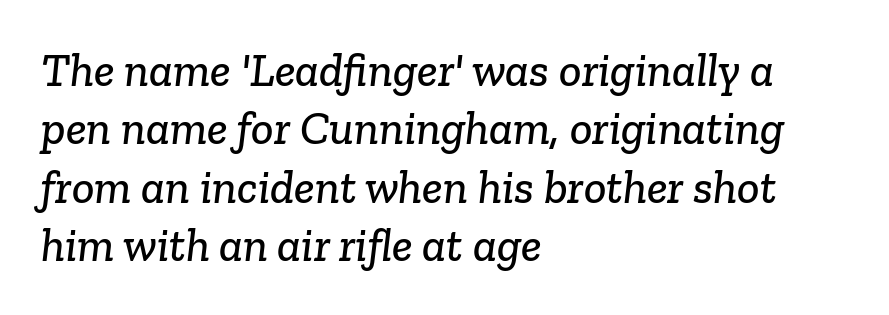
The face used here is seriffed, in the tradition of book romans. A clean baseline with only descenders dipping below it. Letter spacing: default. Short and long lines alike share a common starting point at left. This sample has the flowing, uneven cadence of proportional lettering.
